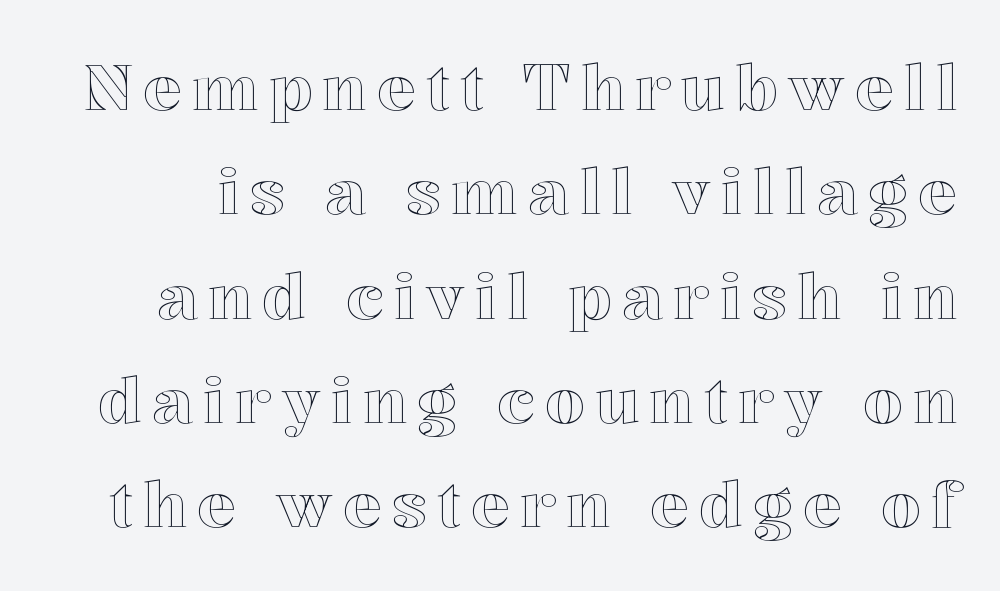
{"italic": "no", "width": "normal", "x_height": "medium", "monospaced": "no", "underline": "no", "line_spacing": "normal", "line_spacing_ratio": 1.63, "glyph_px": 64}
